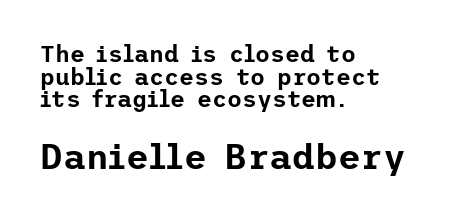
These lines huddle together more closely than default settings would place them. Honestly, there is no underline to notice here at all. If you drew a ruler down the left edge, every line would touch it. To sum up the face: it is a sans, with no serifs. The passage shown has conventional tracking throughout. The emphasis by scale lands on block number two, below.
